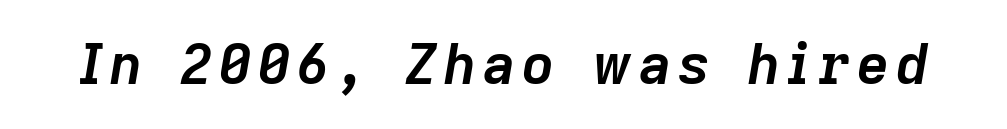
Character widths vary here, with narrow letters taking less room than wide ones. Just letters on the line, the space beneath them empty. Heavy, bold letterforms. Compared with ordinary roman type, these characters are visibly tilted.
